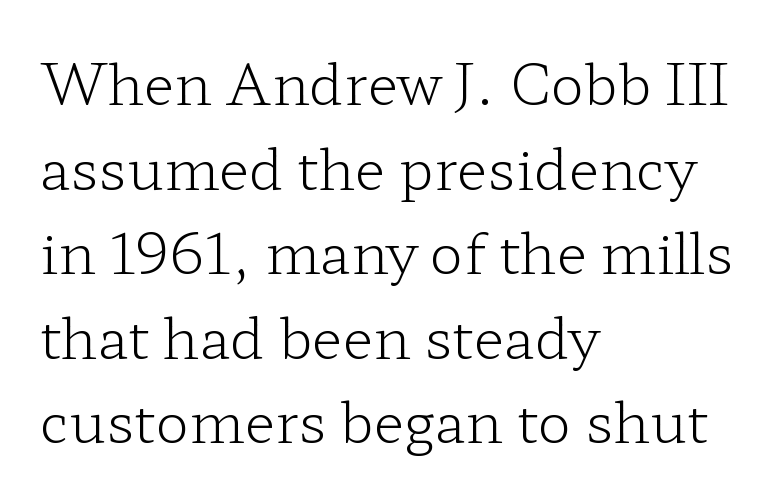
Q: Is the text bold? A: No.
Q: Is the text italic (slanted)? A: No, it is upright.
Q: Is the typeface a serif or a sans-serif typeface? A: Serif.
Q: Is the text underlined? A: No.
Q: How is the paragraph aligned? A: Left-aligned.
Q: Is the spacing between letters normal or unusually wide? A: Normal.
Q: Is the spacing between lines tight, normal or loose? A: Normal.
Q: Width (condensed, normal, or wide)? A: Wide.
Q: Stroke contrast? A: Low.
Q: x-height? A: Medium.
Q: Monospaced? A: No.
